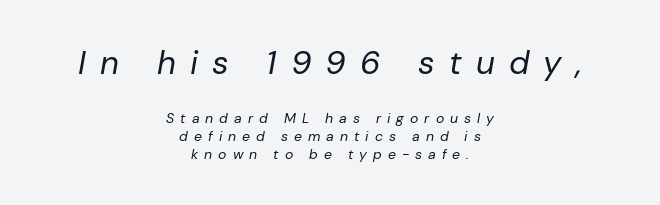
{"italic": "yes", "lean": "right", "slant_degrees": 10, "bold": "no", "weight": "regular", "width": "normal", "stroke_contrast": "low", "x_height": "medium", "monospaced": "no", "underline": "no", "align": "center", "line_spacing": "normal", "line_spacing_ratio": 1.27, "letter_spacing": "wide", "letter_spacing_em": 0.43, "larger_block": "first", "size_ratio": 2.36, "glyph_px": 33}
